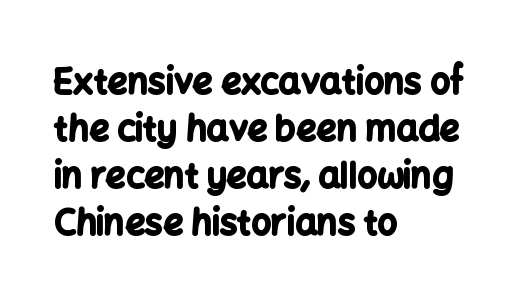
Thick stems and heavy bowls — unmistakably bold. Do the characters align in a grid? No, the font is proportional. Quick note: not italic, upright. Vertically, the passage feels balanced, rows spaced as you'd expect. These lines stack with their left ends in a neat column.
